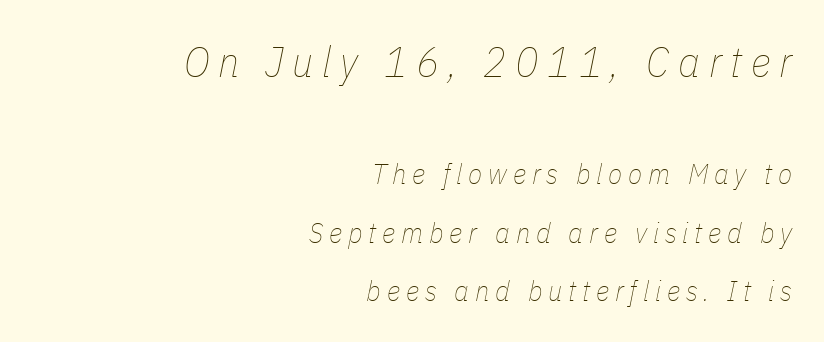
A typesetter would mark this as italic. Here the designer chose a conventional face with non-uniform glyph widths. Lines of text with bare space underneath. Words appear elongated and porous because spacing is wide.
